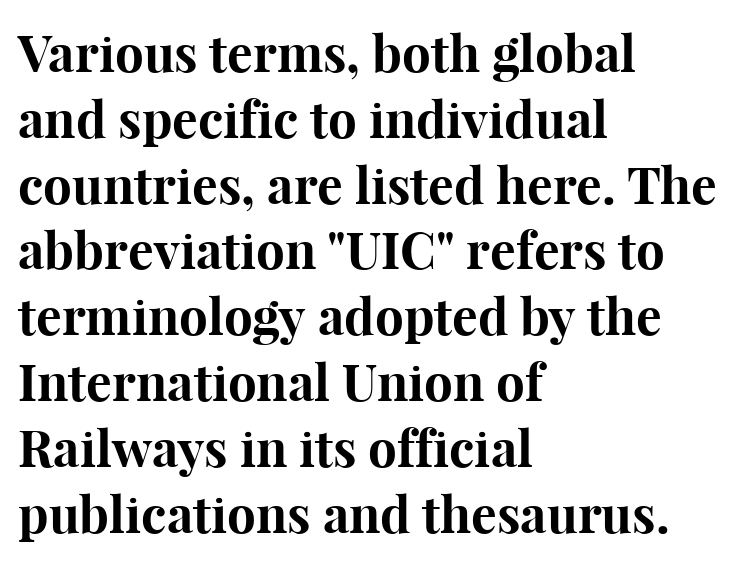
The letters advance in unequal steps, a hallmark of proportional type. This sample uses a serif face. Students, this is bold: see how much ink each stroke carries. Every character sits straight up, as roman type does.
